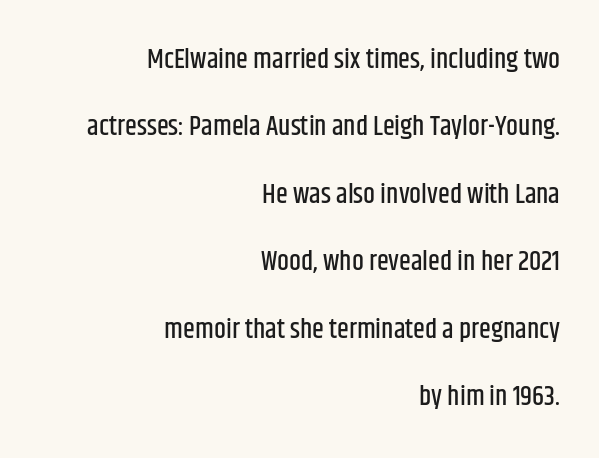
Does the copy run flush right? Yes — the right margin is perfectly even. Italic? Not at all — the glyphs are vertical. The space beneath each line is pristine and unruled. Horizontal bands of white between lines are thick stripes. These lines keep a tight, regular rhythm from letter to letter.
